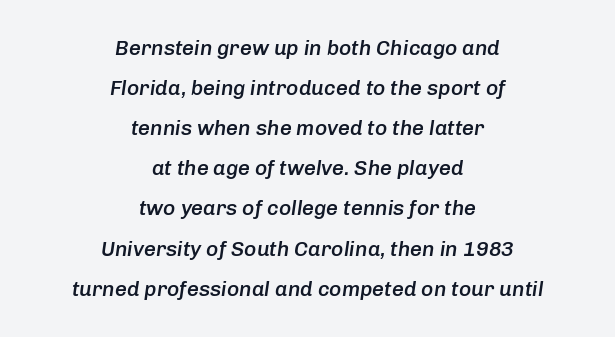
The image shows 21 px text type, italic (leaning right); set centered, loose line spacing (1.91x), normal letter spacing, not underlined.
